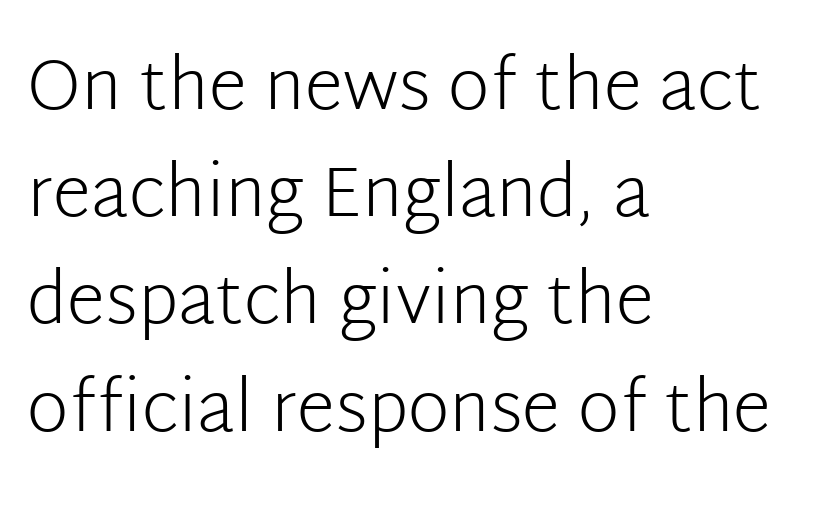
{"serif": "no", "italic": "no", "bold": "no", "weight": "light", "width": "normal", "stroke_contrast": "low", "x_height": "medium", "monospaced": "no", "underline": "no", "align": "left", "line_spacing": "normal", "line_spacing_ratio": 1.51, "letter_spacing": "normal", "letter_spacing_em": 0.0, "glyph_px": 71}
